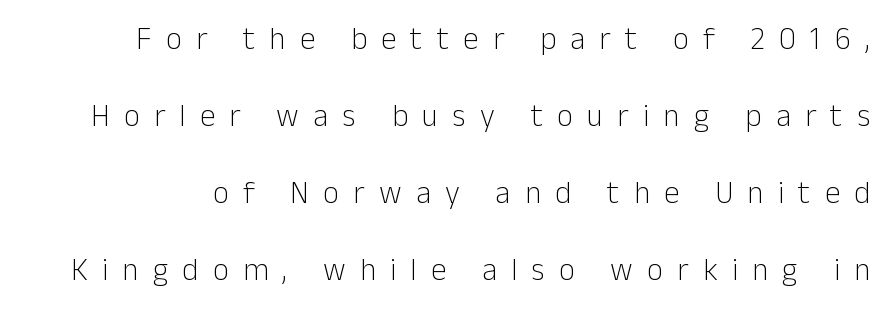
Each row of text sits above clean, open space. The passage shown is typed in a proportional face where columns would drift. A quiet, ordinary-to-light weight characterises the typeface. Is there any slant? The stems are plumb.
